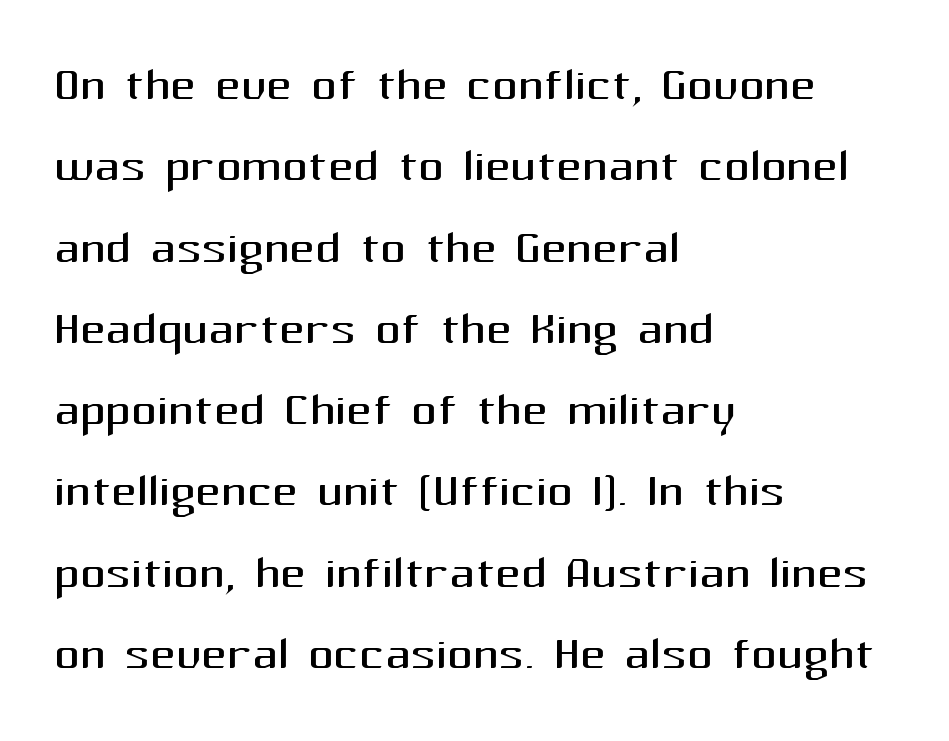
Characters follow at the spacing the type designer built in. Posture: vertical. Leading matches the norm, producing a regular column. Beneath every word, the page is bare.
